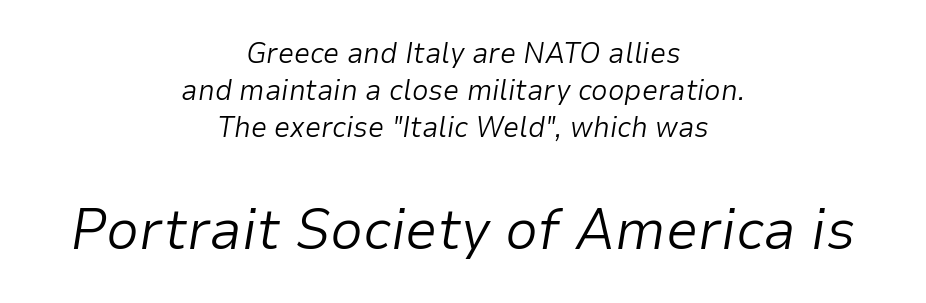
Look at the glyph heights: the lower group is clearly the bigger setting. Style check: oblique. A normal amount of white space separates one row of letters from the next. A student would call this center alignment; a typographer would say set centered. Words appear dense and cohesive because spacing is normal. Each letter keeps its own natural width here, so spacing adapts to shape.
